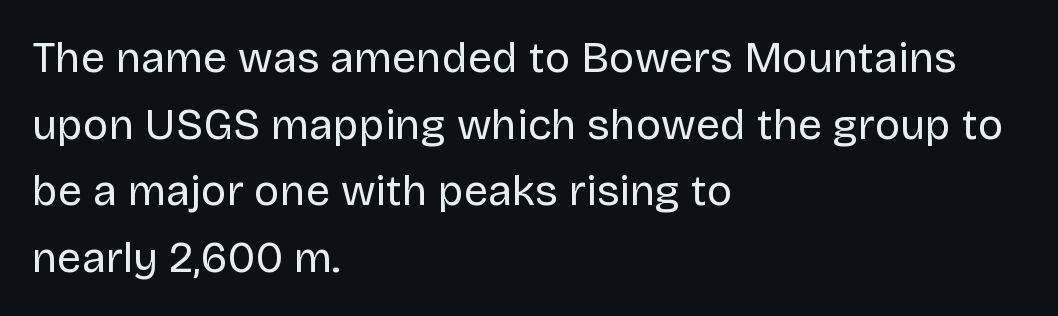
{"serif": "no", "italic": "no", "bold": "no", "weight": "regular", "width": "normal", "stroke_contrast": "low", "x_height": "large", "monospaced": "no", "underline": "no", "align": "left", "line_spacing": "normal", "line_spacing_ratio": 1.55, "letter_spacing": "normal", "letter_spacing_em": 0.0, "glyph_px": 43}
